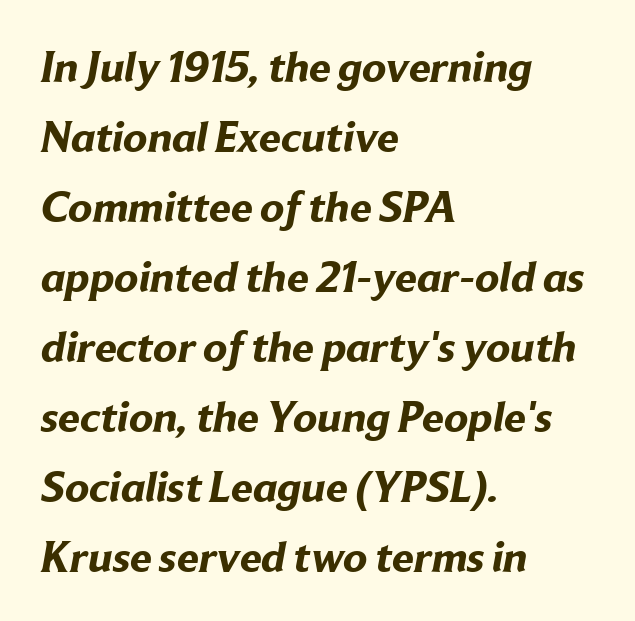
{"serif": "no", "bold": "yes", "weight": "bold", "width": "normal", "stroke_contrast": "low", "x_height": "medium", "monospaced": "no", "underline": "no", "align": "left", "line_spacing": "normal", "line_spacing_ratio": 1.59, "letter_spacing": "normal", "letter_spacing_em": 0.0, "glyph_px": 44}
